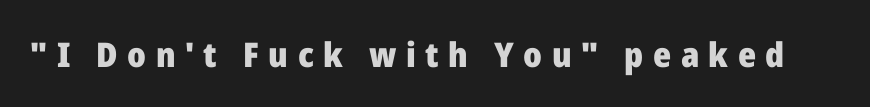
{"serif": "no", "italic": "no", "bold": "yes", "weight": "heavy", "width": "normal", "stroke_contrast": "low", "x_height": "medium", "monospaced": "no", "underline": "no", "letter_spacing": "wide", "letter_spacing_em": 0.28, "glyph_px": 34}
